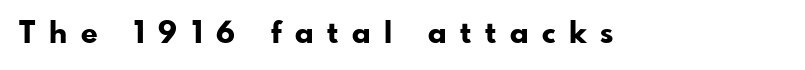
The image shows 30 px bold sans-serif type, upright; set unusually wide letter spacing (+0.46 em), not underlined; low stroke contrast and a small x-height.
